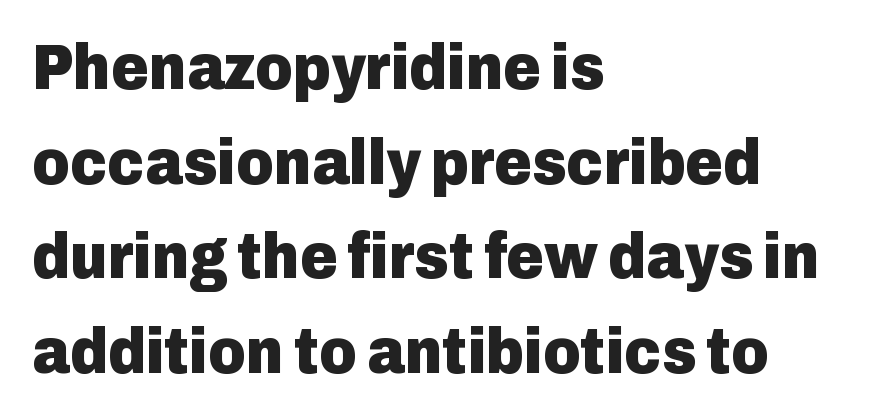
Observe the absence of serifs on each vertical stroke in this sample. The lines sit at an ordinary, default distance from one another. The typesetting leans heavy: a genuine bold. The line texture is even and compact thanks to regular tracking. The rendering uses natural spacing where letterforms have individual widths.
